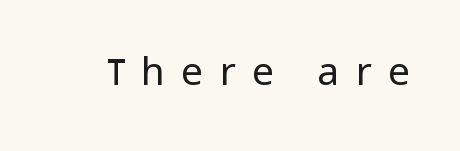
The letters advance in unequal steps, a hallmark of proportional type. Weight class: somewhere from thin through regular. The typography opts for an upright posture over an oblique one. No feet cap the strokes, marking this as sans-serif type. How are the letters spaced? Widely, with obvious added tracking. Decoration check: the copy has no underline.
